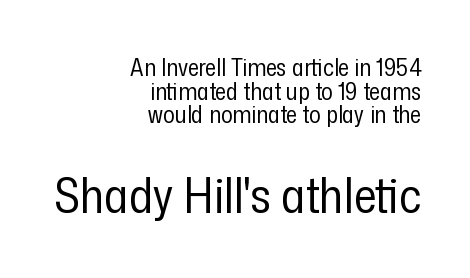
Q: Is the text bold? A: No.
Q: Is the text italic (slanted)? A: No, it is upright.
Q: Is the typeface a serif or a sans-serif typeface? A: Sans-serif.
Q: Is the text underlined? A: No.
Q: How is the paragraph aligned? A: Right-aligned.
Q: Is the spacing between letters normal or unusually wide? A: Normal.
Q: Is the spacing between lines tight, normal or loose? A: Tight.
Q: Which block of text is set in a larger size, the first (top) or the second (bottom)? A: The second (bottom) one.
Q: Width (condensed, normal, or wide)? A: Condensed.
Q: Stroke contrast? A: Low.
Q: x-height? A: Medium.
Q: Monospaced? A: No.
